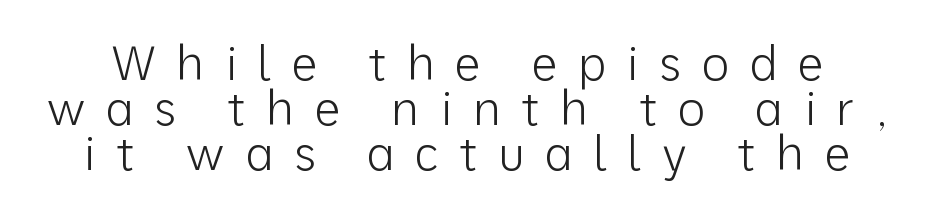
The image shows 47 px light sans-serif type, upright; set tight line spacing (0.96x), unusually wide letter spacing (+0.43 em), not underlined; low stroke contrast and a medium x-height.
